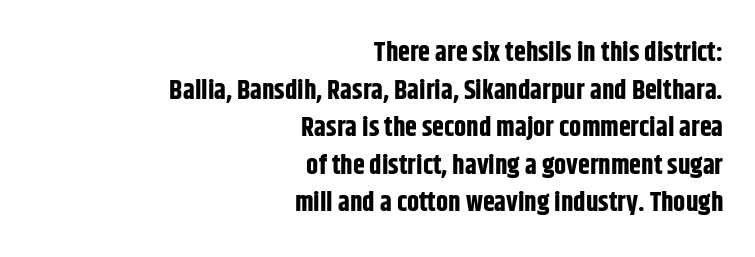
Characters follow at the spacing the type designer built in. Every letter is thick-stroked: bold, no question. Horizontal alignment here is rightward, an uncommon choice for prose. Bare-footed words on every line. The rendering uses a moderate line-height, typical for paragraphs. Every character sits straight up, as roman type does.
